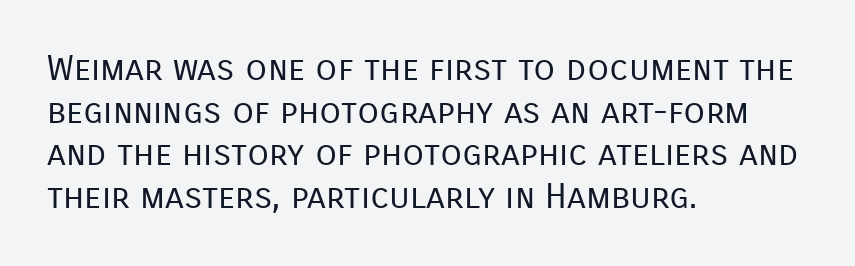
A classic flush-left, rag-right setting is used for this passage. Students, note that the glyphs here touch the page at normal intervals. The rendering uses natural spacing where letterforms have individual widths. Check under the words: just untouched page.
